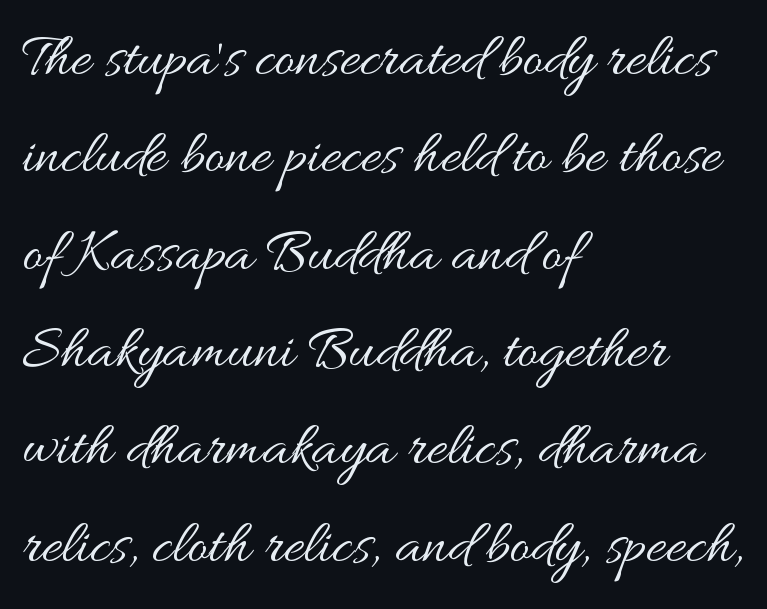
{"bold": "no", "weight": "regular", "width": "wide", "stroke_contrast": "medium", "x_height": "small", "monospaced": "no", "underline": "no", "align": "left", "line_spacing": "normal", "line_spacing_ratio": 1.57, "letter_spacing": "normal", "letter_spacing_em": 0.0, "glyph_px": 62}
